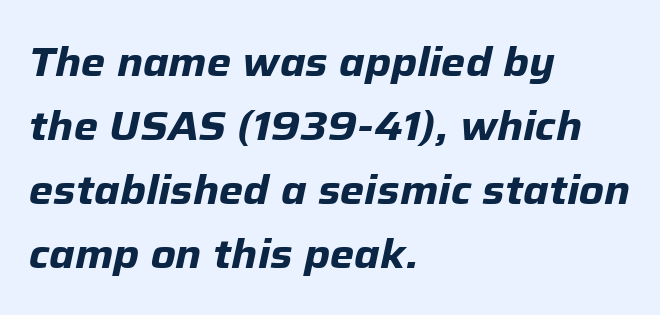
Q: Is the text bold? A: Yes.
Q: Is the text italic (slanted)? A: Yes, it leans right by about 12 degrees.
Q: Is the text underlined? A: No.
Q: How is the paragraph aligned? A: Left-aligned.
Q: Is the spacing between letters normal or unusually wide? A: Normal.
Q: Is the spacing between lines tight, normal or loose? A: Normal.
Q: Width (condensed, normal, or wide)? A: Normal.
Q: Stroke contrast? A: Low.
Q: x-height? A: Medium.
Q: Monospaced? A: No.
